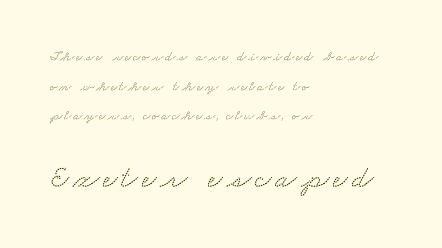
Size contrast runs from small at the top to large at the bottom. Are there feet on the stems? There are — it's a serif. Left-aligned paragraph, ragged on the right. Clear beneath every line of the passage. Looks like regular typesetting: each glyph gets only the width it needs. Vertical spacing — loose.
